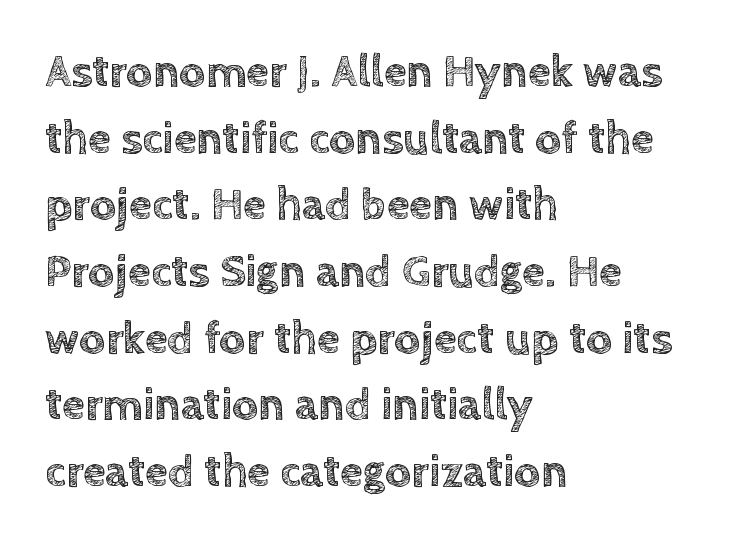
The image shows 46 px text type, upright; set left-aligned, normal line spacing (1.45x), normal letter spacing, not underlined; a large x-height.
